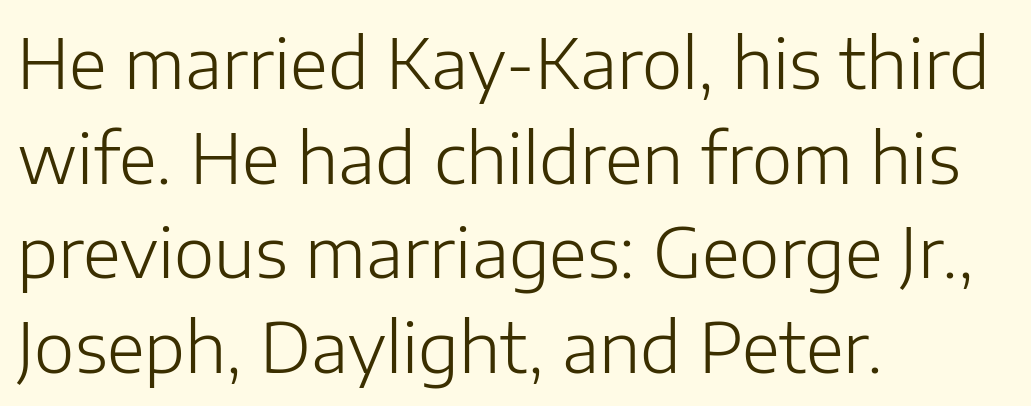
The image shows 69 px light sans-serif type, upright; set left-aligned, normal line spacing (1.37x), normal letter spacing, not underlined; low stroke contrast and a medium x-height.
